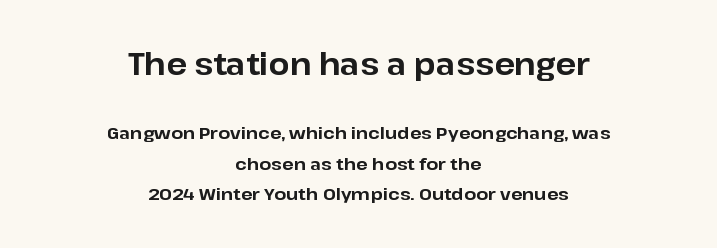
Q: Is the text bold? A: Yes.
Q: Is the text italic (slanted)? A: No, it is upright.
Q: Is the typeface a serif or a sans-serif typeface? A: Sans-serif.
Q: Is the text underlined? A: No.
Q: How is the paragraph aligned? A: Centered.
Q: Is the spacing between letters normal or unusually wide? A: Normal.
Q: Which block of text is set in a larger size, the first (top) or the second (bottom)? A: The first (top) one.
Q: Width (condensed, normal, or wide)? A: Normal.
Q: Stroke contrast? A: Low.
Q: x-height? A: Medium.
Q: Monospaced? A: No.
